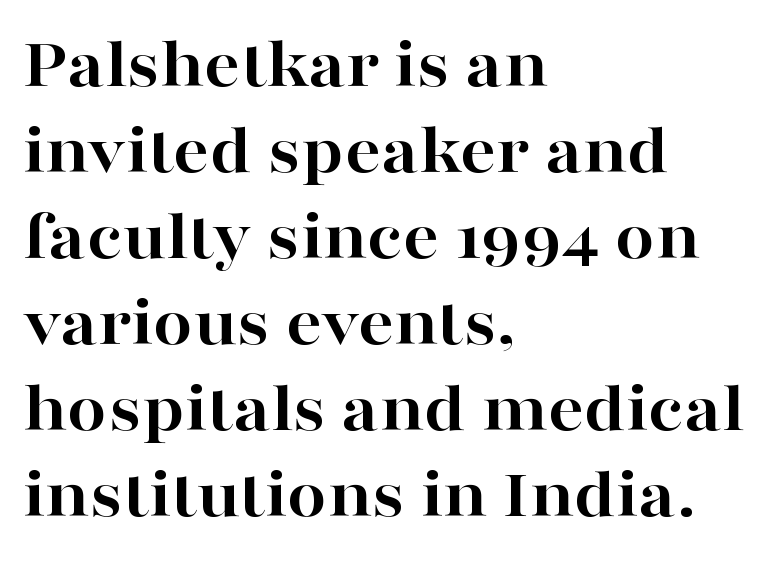
{"serif": "yes", "italic": "no", "bold": "yes", "weight": "bold", "width": "wide", "stroke_contrast": "high", "x_height": "medium", "monospaced": "no", "underline": "no", "align": "left", "line_spacing_ratio": 1.21, "letter_spacing": "normal", "letter_spacing_em": 0.0, "glyph_px": 71}
